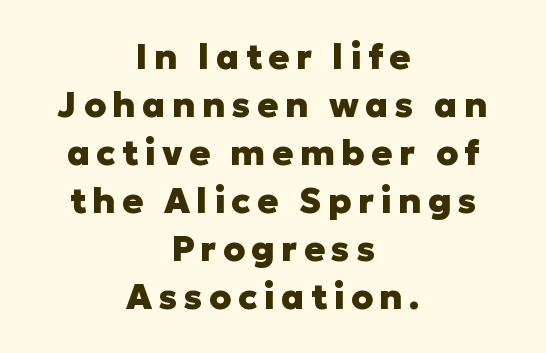
The image shows 35 px heavy sans-serif type, upright; set centered, normal line spacing (1.37x), not underlined; low stroke contrast and a medium x-height.
